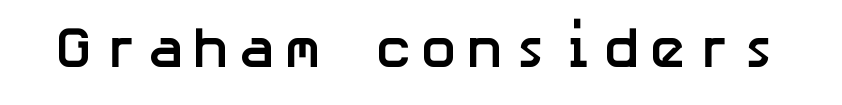
The image shows 58 px semibold sans-serif type, upright; set not underlined; low stroke contrast and a medium x-height.
